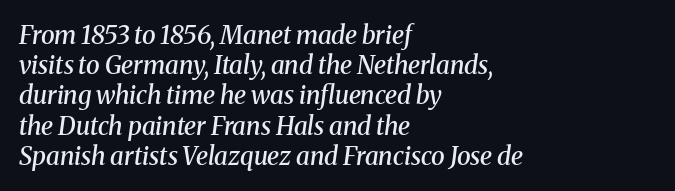
Q: Is the text bold? A: Semi-bold.
Q: Is the text italic (slanted)? A: Yes, it leans right by about 8 degrees.
Q: Is the text underlined? A: No.
Q: How is the paragraph aligned? A: Left-aligned.
Q: Is the spacing between letters normal or unusually wide? A: Normal.
